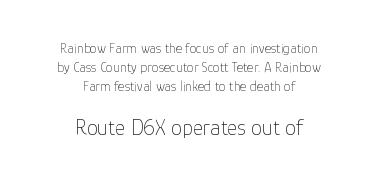
Q: Is the text bold? A: No.
Q: Is the text italic (slanted)? A: No, it is upright.
Q: Is the text underlined? A: No.
Q: How is the paragraph aligned? A: Centered.
Q: Is the spacing between letters normal or unusually wide? A: Normal.
Q: Is the spacing between lines tight, normal or loose? A: Normal.
Q: Which block of text is set in a larger size, the first (top) or the second (bottom)? A: The second (bottom) one.
